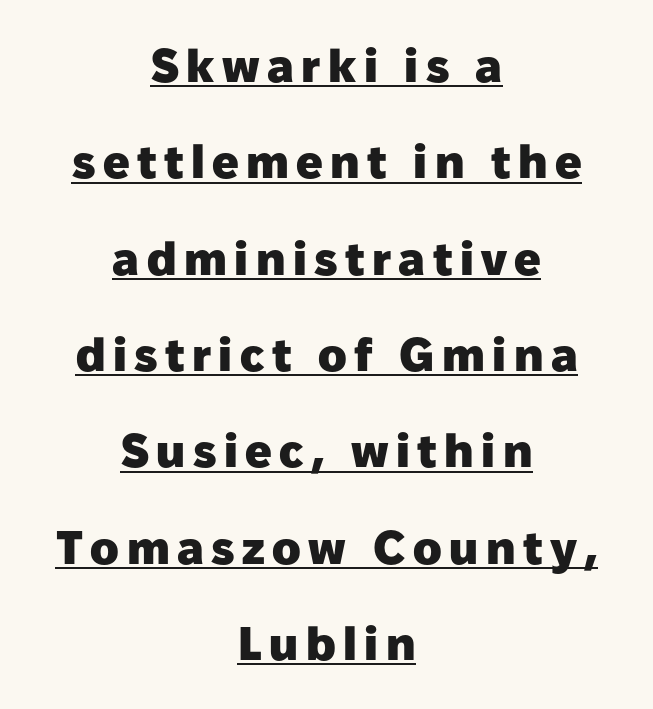
{"serif": "no", "italic": "no", "bold": "yes", "weight": "heavy", "width": "normal", "stroke_contrast": "low", "x_height": "medium", "monospaced": "no", "underline": "yes", "align": "center", "line_spacing": "loose", "line_spacing_ratio": 2.05, "glyph_px": 47}
